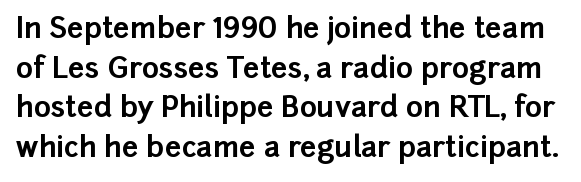
The image shows 29 px bold sans-serif type, upright; set normal line spacing (1.37x), normal letter spacing, not underlined; low stroke contrast and a medium x-height.
